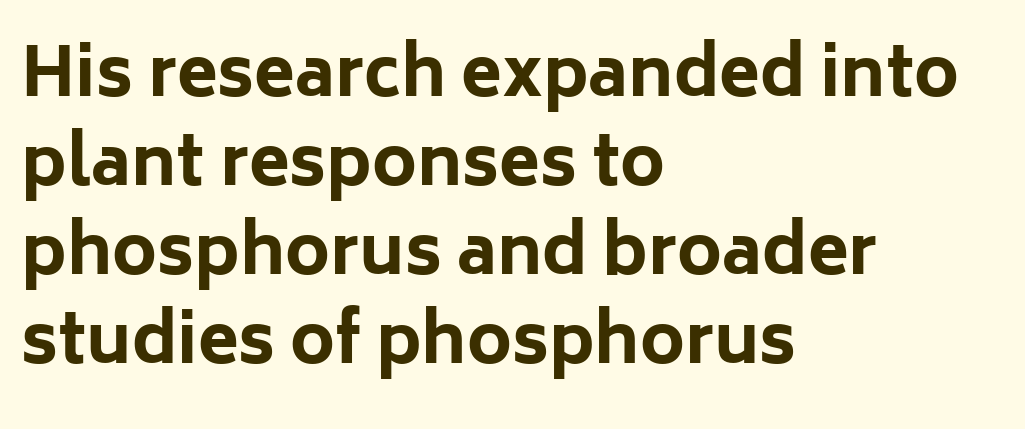
Q: Is the text bold? A: Yes.
Q: Is the text italic (slanted)? A: No, it is upright.
Q: Is the typeface a serif or a sans-serif typeface? A: Sans-serif.
Q: Is the text underlined? A: No.
Q: How is the paragraph aligned? A: Left-aligned.
Q: Is the spacing between letters normal or unusually wide? A: Normal.
Q: Is the spacing between lines tight, normal or loose? A: Normal.
Q: Width (condensed, normal, or wide)? A: Normal.
Q: Stroke contrast? A: Low.
Q: x-height? A: Medium.
Q: Monospaced? A: No.
